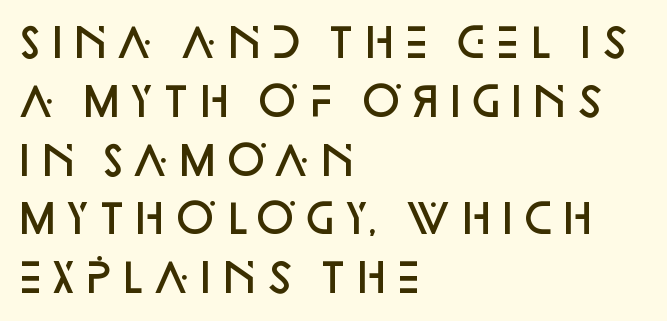
The image shows 40 px semibold sans-serif type, upright; set left-aligned, normal line spacing (1.47x), normal letter spacing, not underlined; low stroke contrast and a large x-height.
